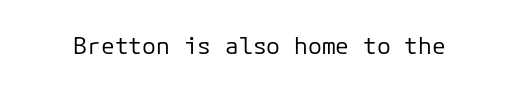
{"italic": "no", "bold": "no", "underline": "no", "letter_spacing": "normal", "letter_spacing_em": 0.0, "glyph_px": 23}
